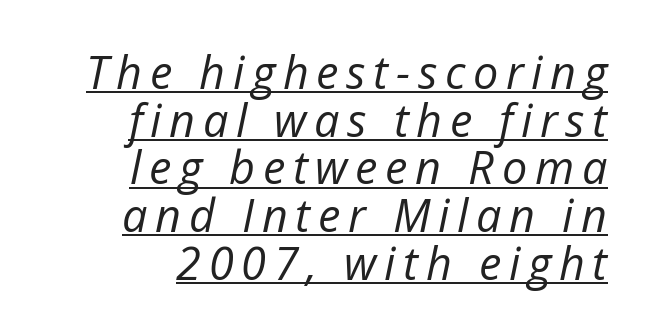
{"italic": "yes", "lean": "right", "slant_degrees": 12, "bold": "no", "weight": "regular", "width": "normal", "stroke_contrast": "low", "x_height": "medium", "monospaced": "no", "underline": "yes", "align": "right", "line_spacing": "tight", "line_spacing_ratio": 1.06, "glyph_px": 45}
